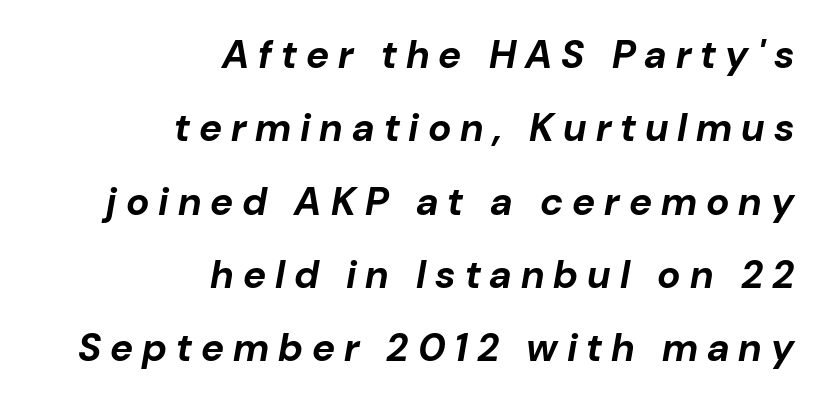
{"italic": "yes", "lean": "right", "slant_degrees": 10, "bold": "yes", "weight": "bold", "width": "normal", "stroke_contrast": "low", "x_height": "medium", "monospaced": "no", "underline": "no", "align": "right", "line_spacing_ratio": 1.88, "letter_spacing": "wide", "letter_spacing_em": 0.23, "glyph_px": 39}
